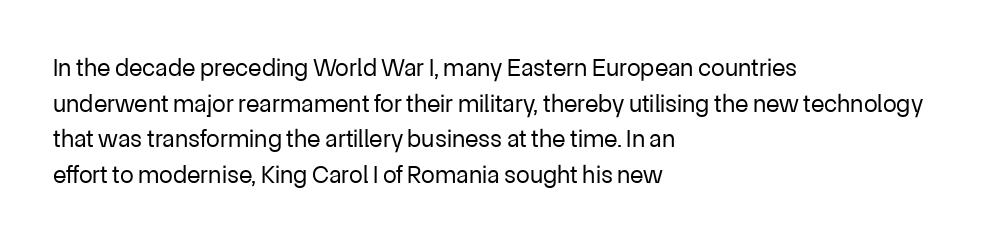
No word sits above an underline. These lines stack with their left ends in a neat column. The line-height multiplier appears to be the usual default. Ordinary non-slanted type is in use. Students, note that the glyphs here touch the page at normal intervals.
